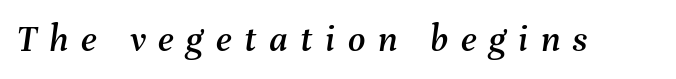
The image shows 38 px text type, italic (leaning right); set unusually wide letter spacing (+0.33 em), not underlined; medium stroke contrast and a medium x-height.
